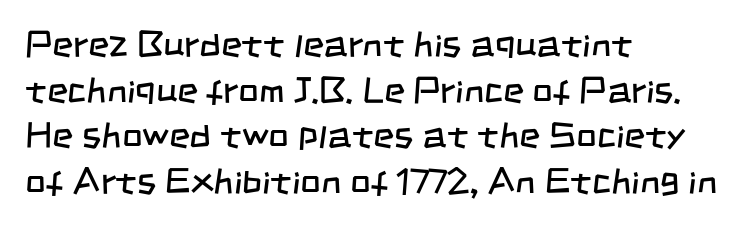
{"serif": "no", "bold": "no", "weight": "regular", "width": "condensed", "stroke_contrast": "low", "x_height": "large", "monospaced": "no", "underline": "no", "align": "left", "line_spacing": "normal", "line_spacing_ratio": 1.27, "letter_spacing": "normal", "letter_spacing_em": 0.0, "glyph_px": 36}
